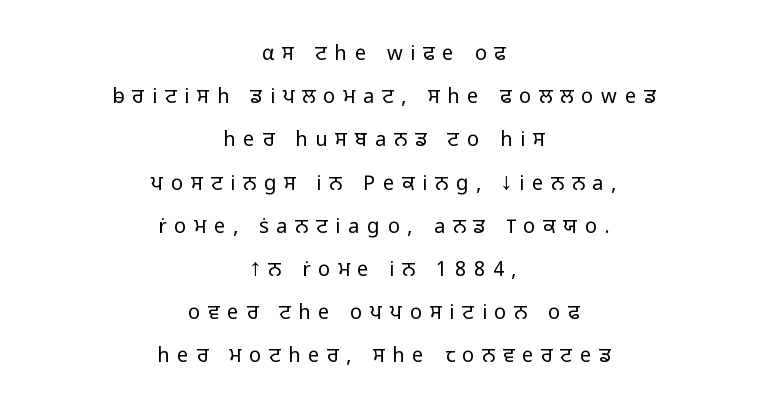
The image shows 20 px text type, upright; set centered, loose line spacing (2.16x), unusually wide letter spacing (+0.39 em), not underlined.
